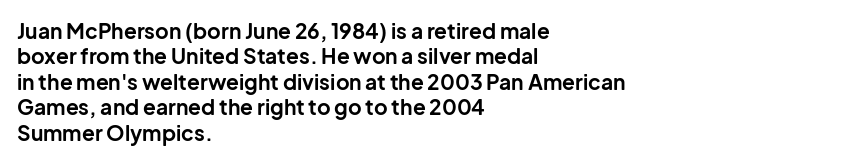
{"italic": "no", "bold": "yes", "underline": "no", "align": "left", "line_spacing_ratio": 1.21, "letter_spacing": "normal", "letter_spacing_em": 0.0, "glyph_px": 21}
